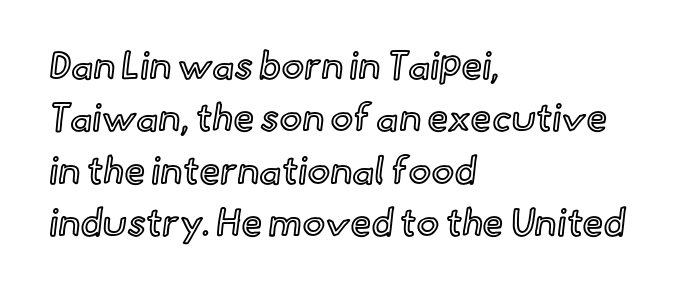
Q: Is the text italic (slanted)? A: Yes.
Q: Is the text underlined? A: No.
Q: How is the paragraph aligned? A: Left-aligned.
Q: Is the spacing between letters normal or unusually wide? A: Normal.
Q: Is the spacing between lines tight, normal or loose? A: Normal.
Q: Width (condensed, normal, or wide)? A: Normal.
Q: x-height? A: Small.
Q: Monospaced? A: No.
